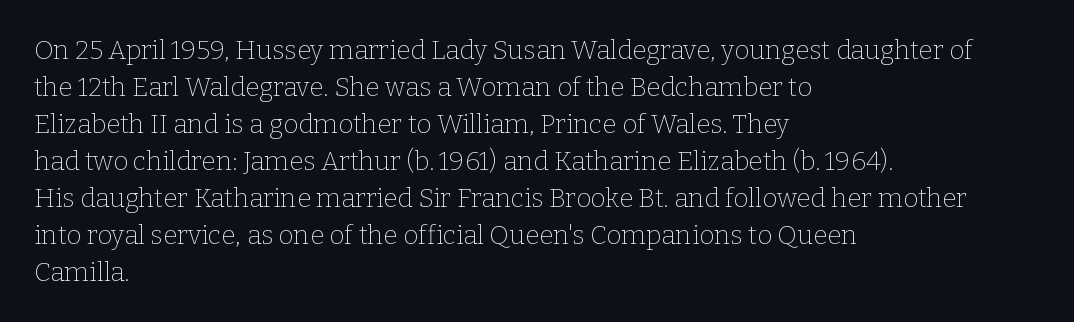
{"italic": "no", "bold": "no", "underline": "no", "align": "left", "line_spacing": "normal", "line_spacing_ratio": 1.42, "letter_spacing": "normal", "letter_spacing_em": 0.0, "glyph_px": 26}
